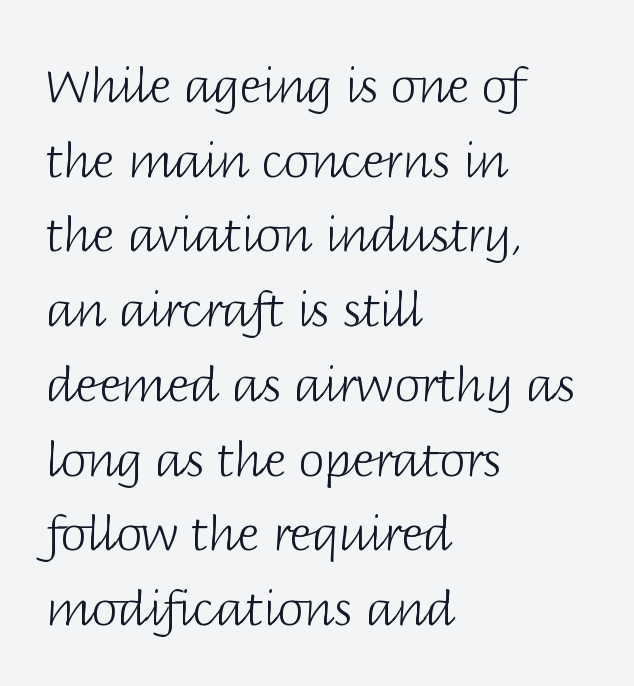
{"serif": "no", "italic": "no", "bold": "no", "weight": "light", "width": "normal", "stroke_contrast": "low", "x_height": "large", "monospaced": "no", "underline": "no", "align": "left", "line_spacing": "normal", "line_spacing_ratio": 1.59, "letter_spacing": "normal", "letter_spacing_em": 0.0, "glyph_px": 47}
